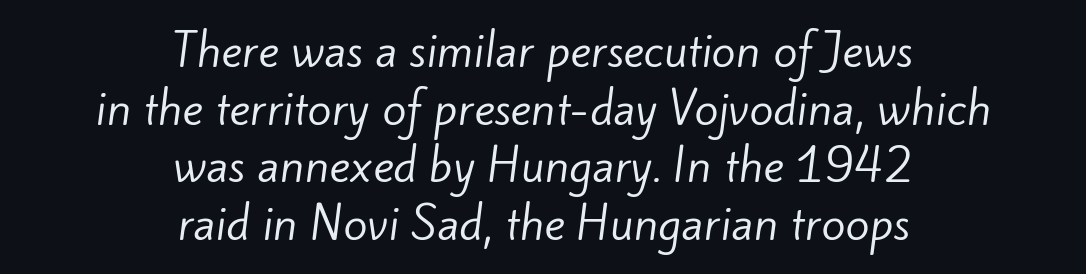
The image shows 44 px regular-weight sans-serif type; set centered, normal line spacing (1.31x), normal letter spacing, not underlined; low stroke contrast and a small x-height.
